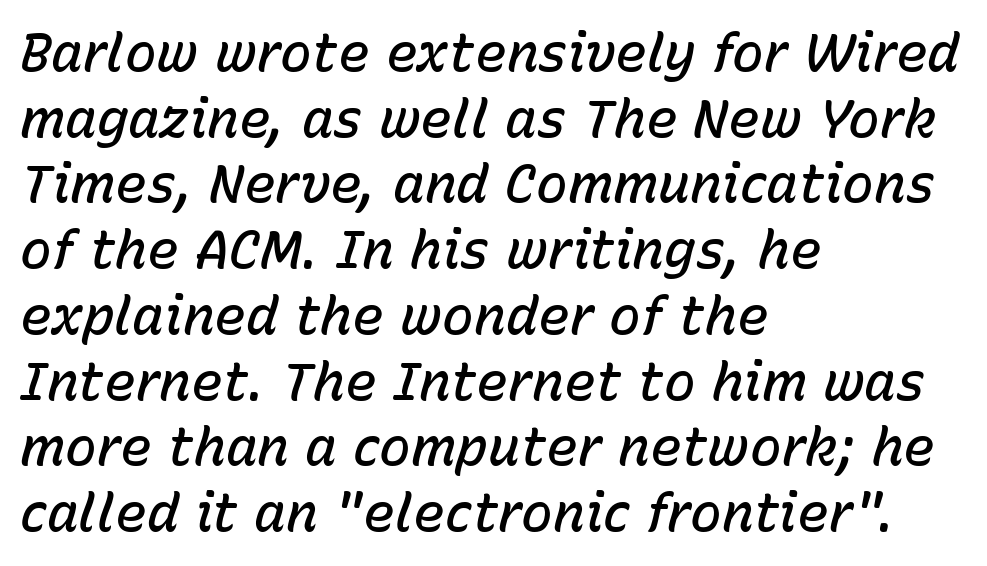
{"italic": "yes", "lean": "right", "slant_degrees": 15, "bold": "semi", "weight": "semibold", "width": "normal", "stroke_contrast": "low", "x_height": "medium", "monospaced": "no", "underline": "no", "align": "left", "line_spacing_ratio": 1.24, "letter_spacing": "normal", "letter_spacing_em": 0.0, "glyph_px": 53}
